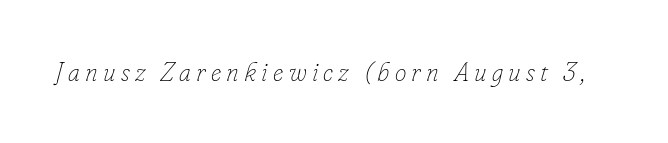
The image shows 26 px text type, italic (leaning right); set unusually wide letter spacing (+0.2 em), not underlined.
